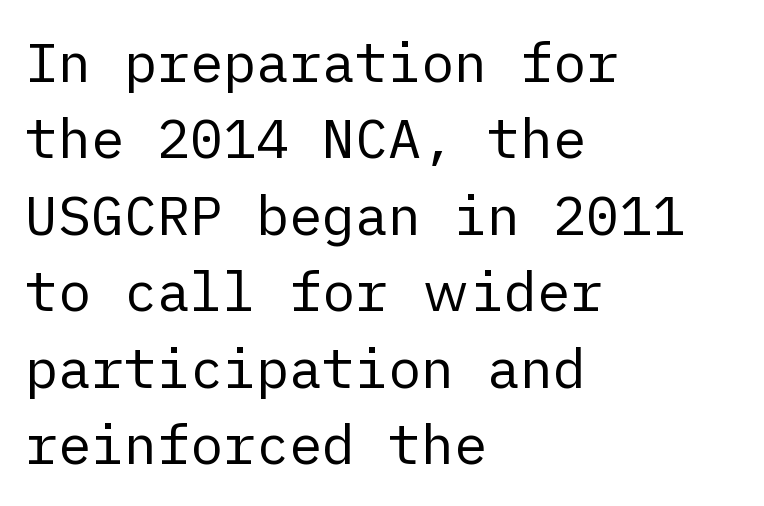
{"serif": "no", "italic": "no", "bold": "no", "weight": "regular", "width": "normal", "stroke_contrast": "low", "x_height": "medium", "underline": "no", "align": "left", "line_spacing": "normal", "line_spacing_ratio": 1.39, "letter_spacing": "normal", "letter_spacing_em": 0.0, "glyph_px": 55}
